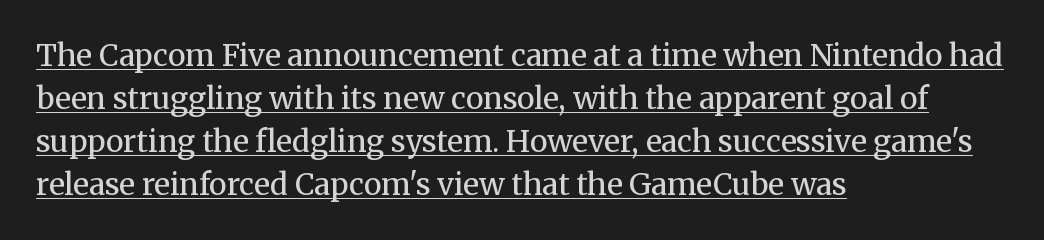
Q: Is the text bold? A: No.
Q: Is the text italic (slanted)? A: No, it is upright.
Q: Is the typeface a serif or a sans-serif typeface? A: Serif.
Q: Is the text underlined? A: Yes.
Q: How is the paragraph aligned? A: Left-aligned.
Q: Is the spacing between letters normal or unusually wide? A: Normal.
Q: Is the spacing between lines tight, normal or loose? A: Normal.
Q: Width (condensed, normal, or wide)? A: Normal.
Q: Stroke contrast? A: Medium.
Q: x-height? A: Medium.
Q: Monospaced? A: No.
